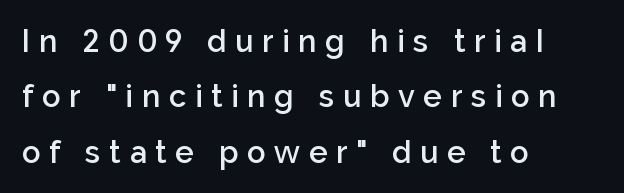
{"serif": "no", "italic": "no", "bold": "semi", "weight": "semibold", "width": "normal", "stroke_contrast": "low", "x_height": "medium", "monospaced": "no", "underline": "no", "align": "left", "line_spacing_ratio": 1.79, "letter_spacing": "wide", "letter_spacing_em": 0.28, "glyph_px": 31}
